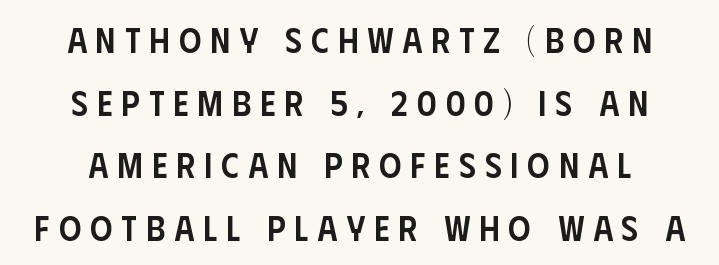
Q: Is the text bold? A: Semi-bold.
Q: Is the text italic (slanted)? A: No, it is upright.
Q: Is the typeface a serif or a sans-serif typeface? A: Sans-serif.
Q: Is the text underlined? A: No.
Q: How is the paragraph aligned? A: Centered.
Q: Is the spacing between letters normal or unusually wide? A: Unusually wide.
Q: Width (condensed, normal, or wide)? A: Condensed.
Q: Stroke contrast? A: Low.
Q: x-height? A: Large.
Q: Monospaced? A: No.
